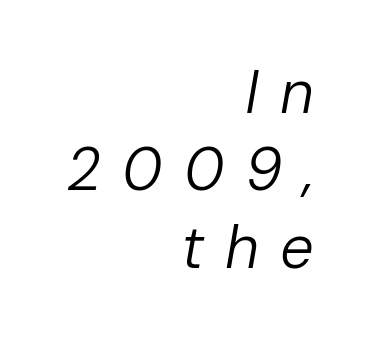
The image shows 60 px regular-weight type, italic (leaning right); set right-aligned, normal line spacing (1.29x), unusually wide letter spacing (+0.35 em), not underlined; low stroke contrast and a medium x-height.
